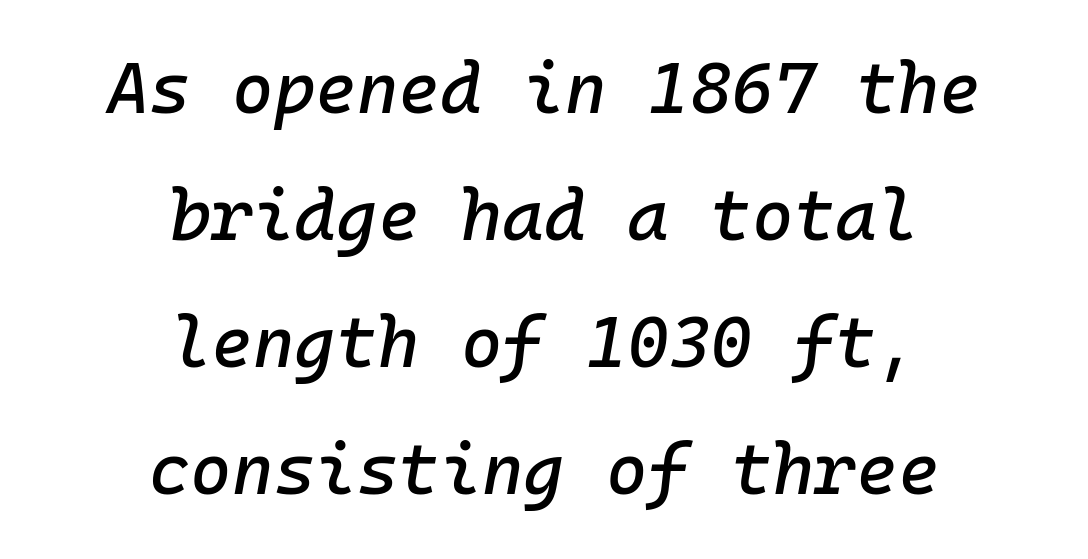
The image shows 71 px text type, italic (leaning right), monospaced; set centered, line spacing 1.79x, normal letter spacing, not underlined; low stroke contrast and a medium x-height.
